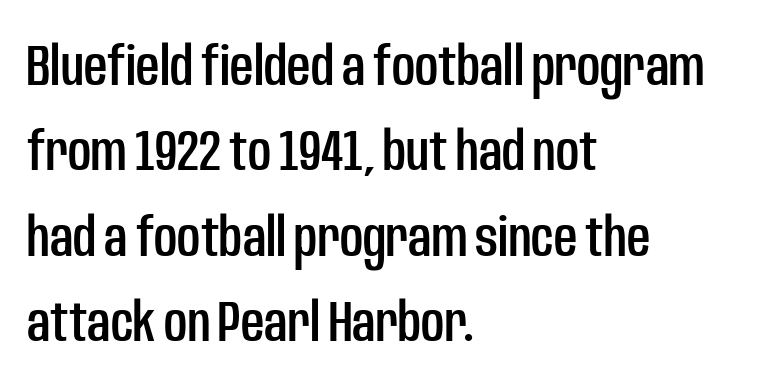
{"serif": "no", "italic": "no", "width": "condensed", "stroke_contrast": "low", "x_height": "large", "monospaced": "no", "underline": "no", "align": "left", "line_spacing": "normal", "line_spacing_ratio": 1.5, "letter_spacing": "normal", "letter_spacing_em": 0.0, "glyph_px": 57}
